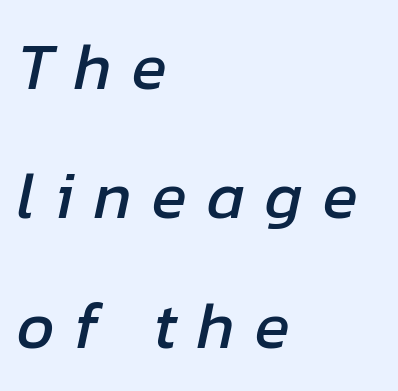
The image shows 65 px text type, italic (leaning right); set left-aligned, loose line spacing (1.99x), unusually wide letter spacing (+0.31 em), not underlined; low stroke contrast and a medium x-height.
